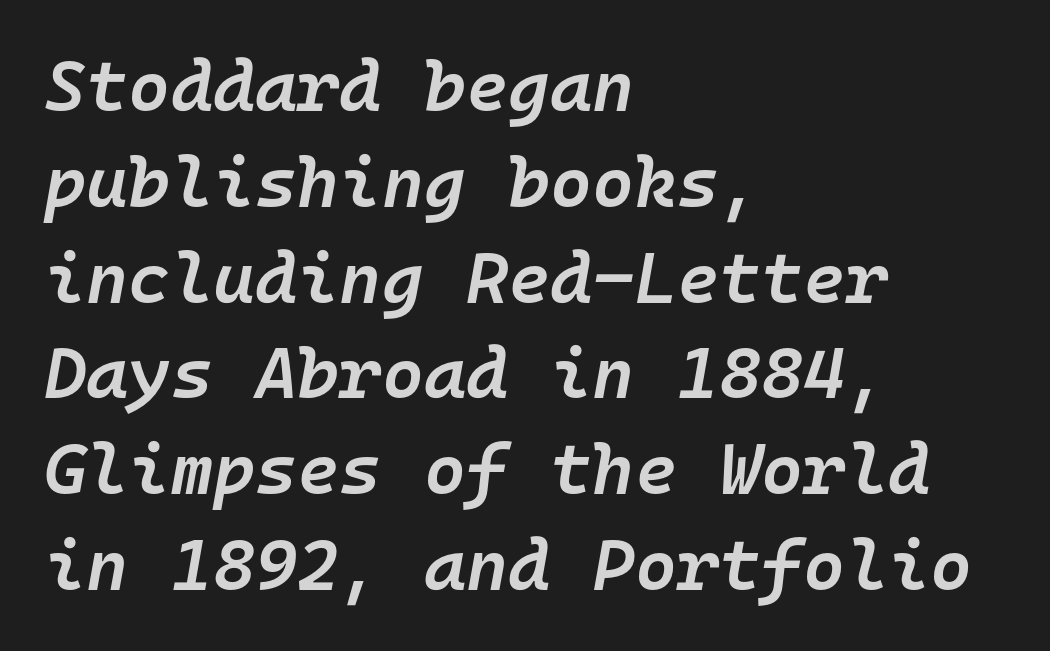
The space directly below the letters is spotless. Designer's note — italics engaged. The block of text has a typical density, with ordinary space between rows. Characters follow at the spacing the type designer built in. A semibold gives these letters moderate extra thickness, short of bold.
